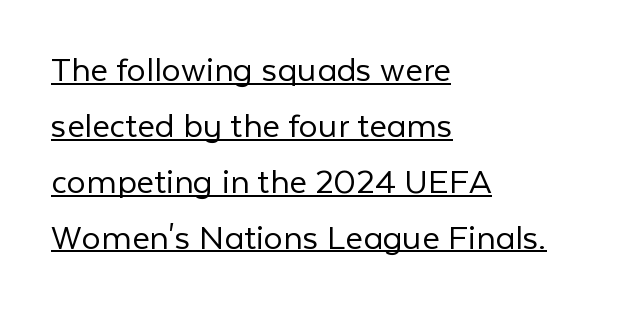
Does extra space separate the letters? No, they use regular spacing. Visually the block forms a straight wall on the left and a jagged coastline on the right. On a weight scale, this lands at 450 or below. Looks like someone drew a line under every word here. Posture: vertical. Do the characters align in a grid? No, the font is proportional.
